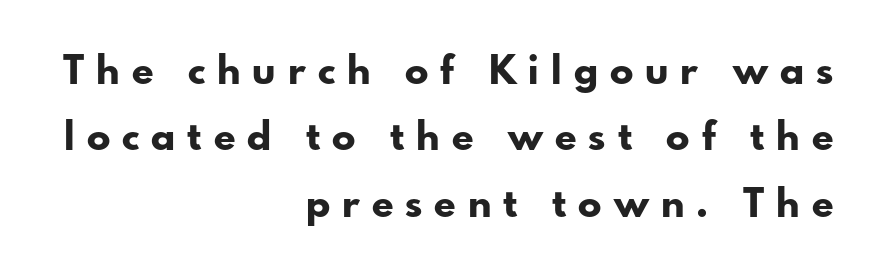
Q: Is the text bold? A: Yes.
Q: Is the text italic (slanted)? A: No, it is upright.
Q: Is the typeface a serif or a sans-serif typeface? A: Sans-serif.
Q: Is the text underlined? A: No.
Q: How is the paragraph aligned? A: Right-aligned.
Q: Is the spacing between letters normal or unusually wide? A: Unusually wide.
Q: Is the spacing between lines tight, normal or loose? A: Normal.
Q: Width (condensed, normal, or wide)? A: Normal.
Q: Stroke contrast? A: Low.
Q: x-height? A: Small.
Q: Monospaced? A: No.
